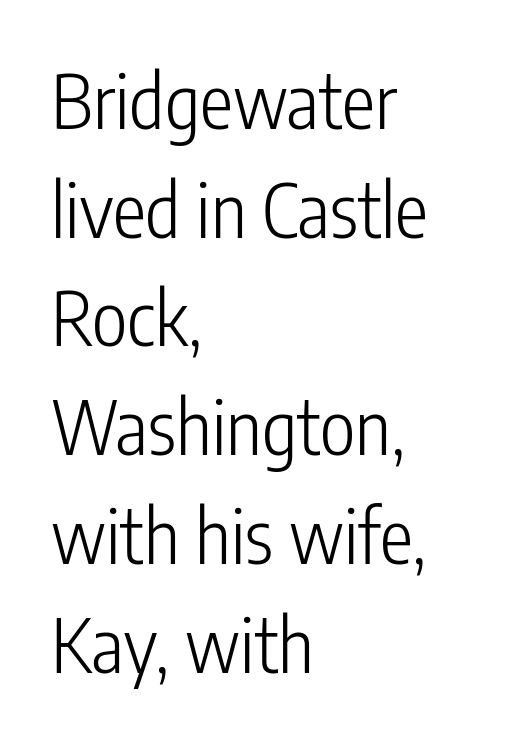
What stands out about the letter spacing? Nothing — it is the standard amount. The strip under each line holds only bare page. Line starts are locked; line ends wander. The strokes carry an ordinary text weight at most. A normal amount of white space separates one row of letters from the next.
